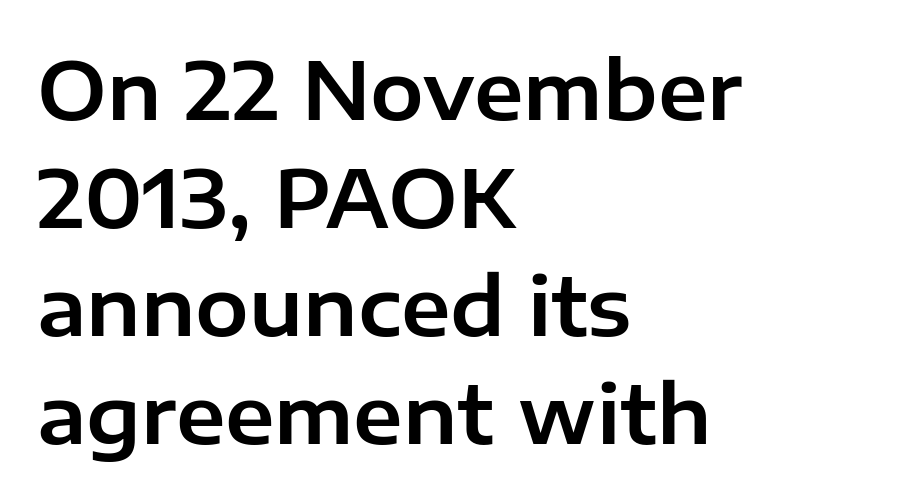
The image shows 80 px sans-serif type, upright; set left-aligned, normal line spacing (1.35x), normal letter spacing, not underlined; low stroke contrast and a medium x-height.
